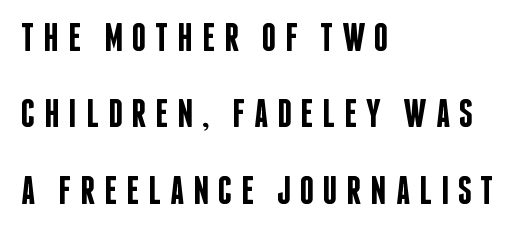
The designer went with a sans here, leaving each stem footless. The letters are spread apart with noticeably loose tracking. Every letter is mildly thick-stroked: semibold rather than bold. Has an underline been added? It has not. Loosely led — the rows are spread out. A typesetter would mark this as roman, not italic.
